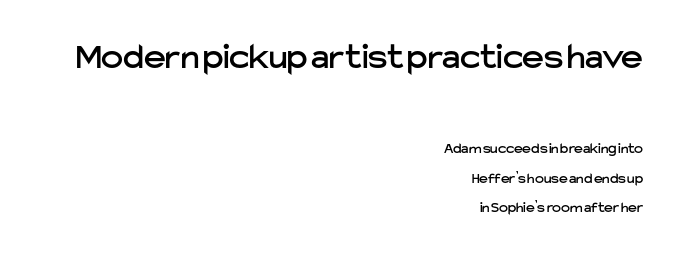
Q: Is the text italic (slanted)? A: No, it is upright.
Q: Is the typeface a serif or a sans-serif typeface? A: Sans-serif.
Q: Is the text underlined? A: No.
Q: How is the paragraph aligned? A: Right-aligned.
Q: Is the spacing between letters normal or unusually wide? A: Normal.
Q: Is the spacing between lines tight, normal or loose? A: Loose.
Q: Which block of text is set in a larger size, the first (top) or the second (bottom)? A: The first (top) one.
Q: Width (condensed, normal, or wide)? A: Normal.
Q: Stroke contrast? A: Low.
Q: x-height? A: Medium.
Q: Monospaced? A: No.
